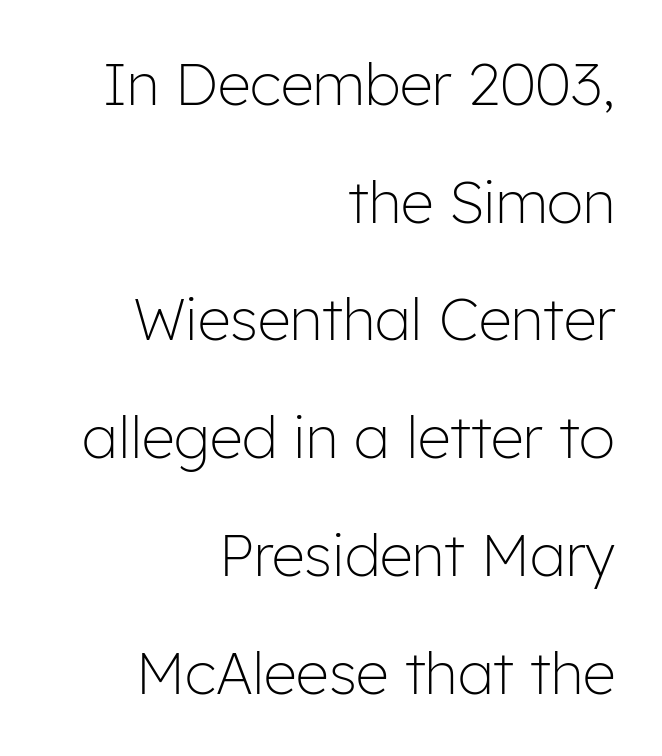
Q: Is the text bold? A: No.
Q: Is the text italic (slanted)? A: No, it is upright.
Q: Is the typeface a serif or a sans-serif typeface? A: Sans-serif.
Q: Is the text underlined? A: No.
Q: How is the paragraph aligned? A: Right-aligned.
Q: Is the spacing between letters normal or unusually wide? A: Normal.
Q: Is the spacing between lines tight, normal or loose? A: Loose.
Q: Width (condensed, normal, or wide)? A: Normal.
Q: Stroke contrast? A: Low.
Q: x-height? A: Medium.
Q: Monospaced? A: No.
